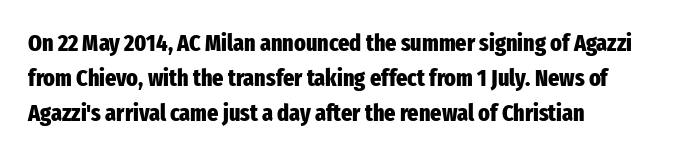
The image shows 24 px bold type, upright; set left-aligned, normal line spacing (1.46x), normal letter spacing, not underlined.
